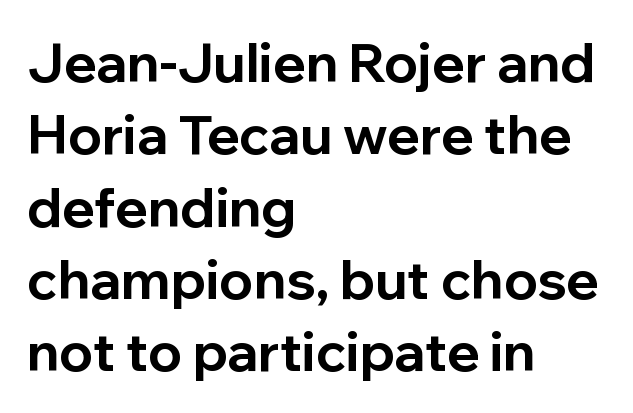
Q: Is the text bold? A: Yes.
Q: Is the text italic (slanted)? A: No, it is upright.
Q: Is the typeface a serif or a sans-serif typeface? A: Sans-serif.
Q: Is the text underlined? A: No.
Q: How is the paragraph aligned? A: Left-aligned.
Q: Is the spacing between letters normal or unusually wide? A: Normal.
Q: Is the spacing between lines tight, normal or loose? A: Normal.
Q: Width (condensed, normal, or wide)? A: Normal.
Q: Stroke contrast? A: Low.
Q: x-height? A: Medium.
Q: Monospaced? A: No.
